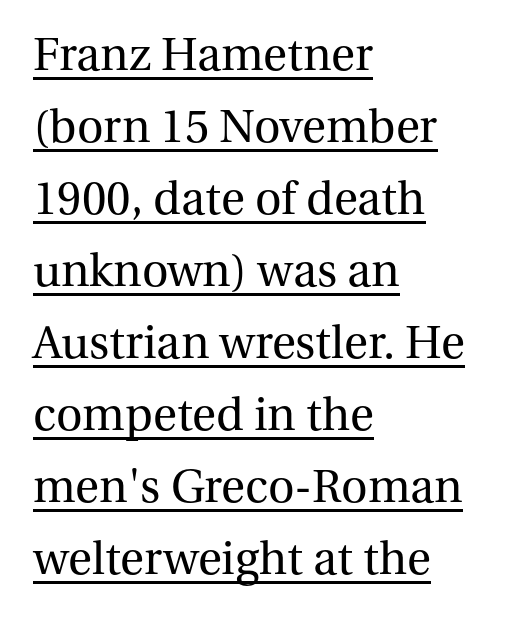
The image shows 49 px regular-weight serif type, upright; set left-aligned, normal line spacing (1.47x), normal letter spacing, underlined; medium stroke contrast and a medium x-height.
